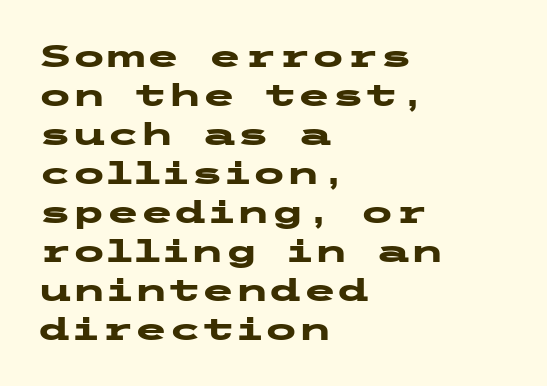
Italic: no, the glyphs are upright roman. Line spacing here is normal. Type style note: lacks serifs. No word sits above an underline. The lines are quadded left. The typesetting leans heavy: a genuine bold.
